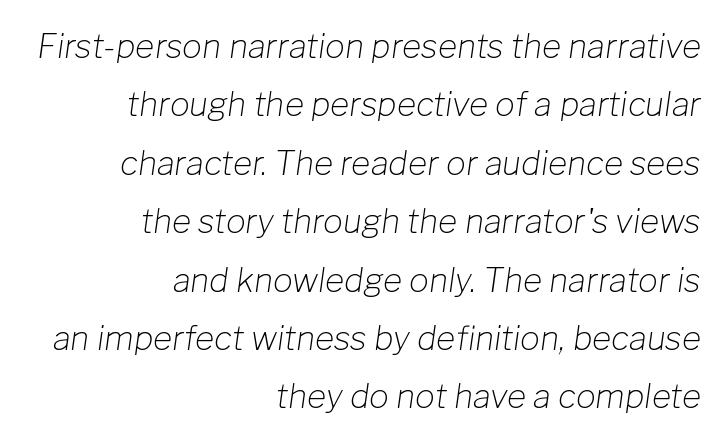
{"italic": "yes", "lean": "right", "slant_degrees": 8, "bold": "no", "weight": "light", "width": "normal", "stroke_contrast": "low", "x_height": "medium", "monospaced": "no", "underline": "no", "align": "right", "line_spacing_ratio": 1.77, "letter_spacing": "normal", "letter_spacing_em": 0.0, "glyph_px": 33}
